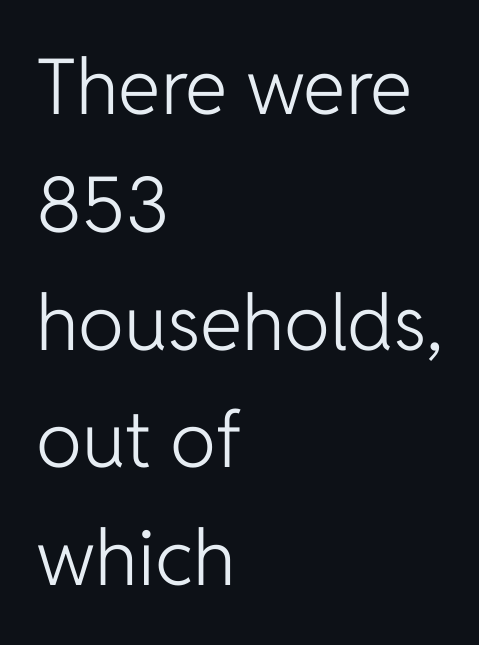
The image shows 77 px light sans-serif type, upright; set left-aligned, normal line spacing (1.53x), normal letter spacing, not underlined; low stroke contrast and a medium x-height.
